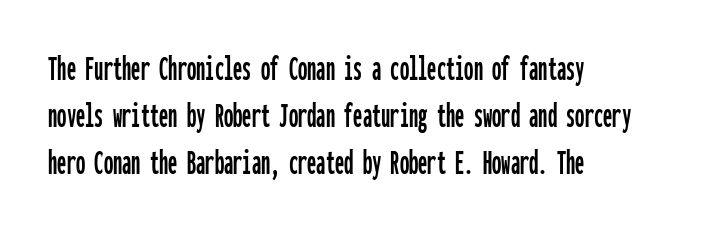
The image shows 37 px condensed sans-serif type, upright, monospaced; set left-aligned, normal line spacing (1.27x), normal letter spacing, not underlined; low stroke contrast and a medium x-height.
